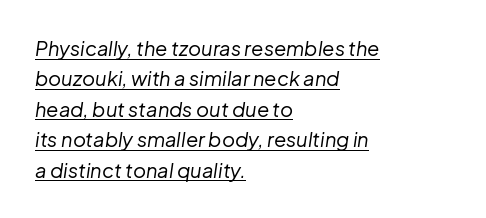
{"italic": "yes", "lean": "right", "slant_degrees": 8, "bold": "no", "underline": "yes", "align": "left", "line_spacing": "normal", "line_spacing_ratio": 1.52, "letter_spacing": "normal", "letter_spacing_em": 0.0, "glyph_px": 20}
